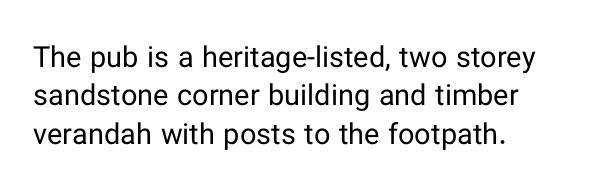
The image shows 29 px regular-weight sans-serif type, upright; set left-aligned, normal line spacing (1.32x), normal letter spacing, not underlined; low stroke contrast and a medium x-height.
